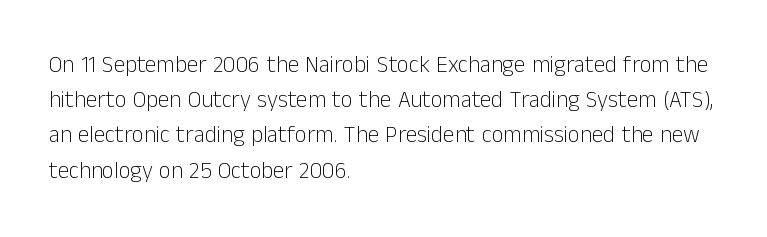
A typesetter would call this leading conventional body-copy spacing. Casual observation: everything's shoved over to the left. Counters stay open thanks to moderate or lighter strokes. The lettering stays uniformly vertical, giving the passage a roman look. No extra tracking has been applied to these lines. The gap between lines stays unmarked.
